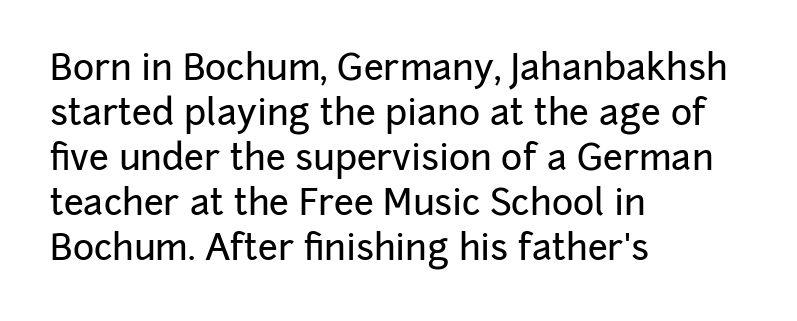
The image shows 36 px sans-serif type, upright; set left-aligned, normal line spacing (1.25x), normal letter spacing, not underlined; low stroke contrast and a medium x-height.
